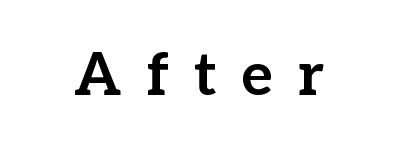
Q: Is the text bold? A: Yes.
Q: Is the text italic (slanted)? A: No, it is upright.
Q: Is the typeface a serif or a sans-serif typeface? A: Serif.
Q: Is the text underlined? A: No.
Q: Is the spacing between letters normal or unusually wide? A: Unusually wide.
Q: Width (condensed, normal, or wide)? A: Normal.
Q: Stroke contrast? A: Low.
Q: x-height? A: Medium.
Q: Monospaced? A: No.
